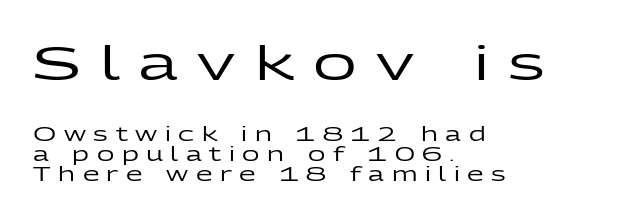
Q: Is the text italic (slanted)? A: No, it is upright.
Q: Is the typeface a serif or a sans-serif typeface? A: Sans-serif.
Q: Is the text underlined? A: No.
Q: How is the paragraph aligned? A: Left-aligned.
Q: Is the spacing between letters normal or unusually wide? A: Unusually wide.
Q: Is the spacing between lines tight, normal or loose? A: Tight.
Q: Which block of text is set in a larger size, the first (top) or the second (bottom)? A: The first (top) one.
Q: Width (condensed, normal, or wide)? A: Wide.
Q: Stroke contrast? A: Low.
Q: x-height? A: Medium.
Q: Monospaced? A: No.
